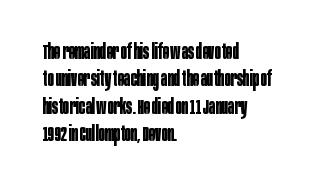
The rendering anchors every line to the left-hand side. This is the regular roman posture of the typeface. A normal amount of white space separates one row of letters from the next. The face used here is rendered with its standard letterfit. A clean baseline with only descenders dipping below it. The sample has been set heavy, in full bold.
